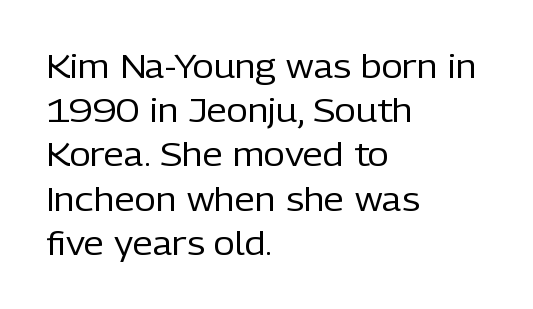
{"serif": "no", "italic": "no", "bold": "no", "weight": "regular", "width": "normal", "stroke_contrast": "low", "x_height": "medium", "monospaced": "no", "underline": "no", "align": "left", "line_spacing": "normal", "line_spacing_ratio": 1.34, "letter_spacing": "normal", "letter_spacing_em": 0.0, "glyph_px": 33}
